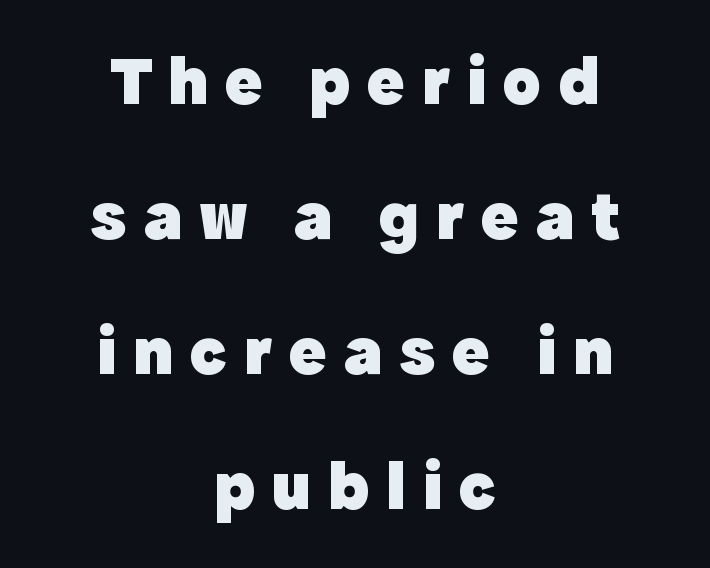
A sans-serif font was chosen for this passage. Each row of text sits above clean, open space. The letters are spread apart with noticeably loose tracking. Layout note: lines centered. In terms of weight, the rendering is a true, heavy bold.
